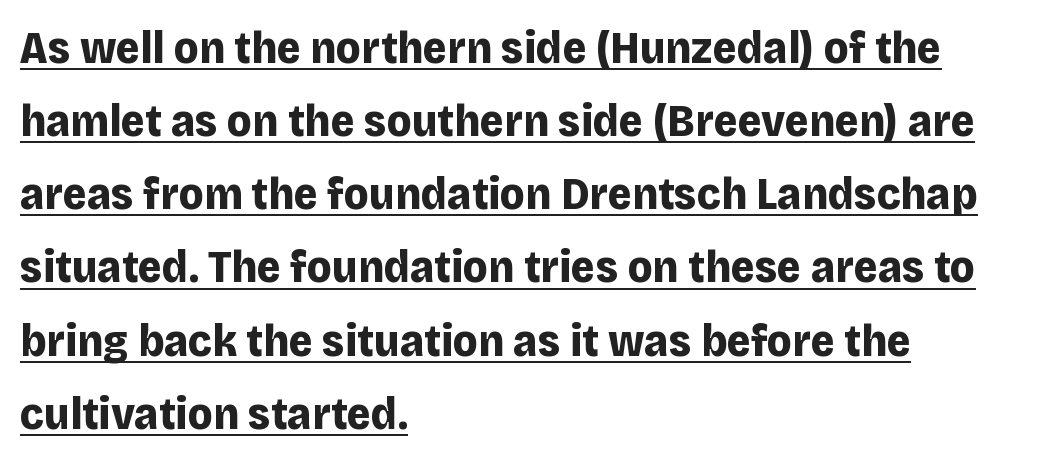
Nope, not italic — everything's standing straight. In terms of weight, the rendering is a true, heavy bold. The passage is arranged the way most books set body copy — flush left. The line-height multiplier appears to be the usual default. This sample has the flowing, uneven cadence of proportional lettering. Like a heading marked for emphasis, these lines bear an underscore.
